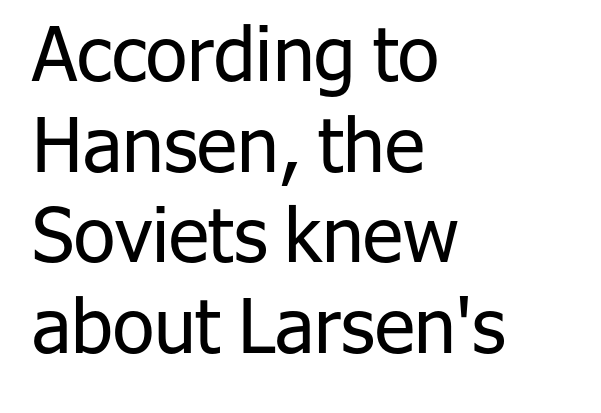
The typesetting does not lean heavy: it is not bold. The rendering uses natural spacing where letterforms have individual widths. Does the copy run flush right? No — it runs flush left. This is the regular roman posture of the typeface. Tracking value appears to be zero — textbook default spacing.
